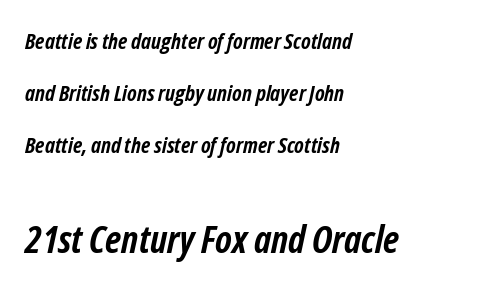
The image shows 38 px semibold, condensed type, italic (leaning right); set left-aligned, loose line spacing (2.37x), normal letter spacing, not underlined; the second (bottom) block is 1.73x larger; low stroke contrast and a medium x-height.
